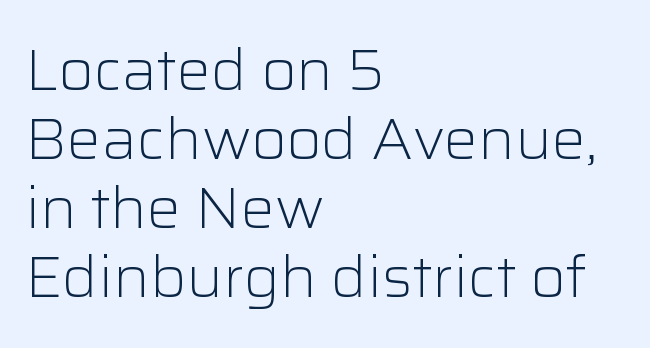
Q: Is the text bold? A: No.
Q: Is the text italic (slanted)? A: No, it is upright.
Q: Is the typeface a serif or a sans-serif typeface? A: Sans-serif.
Q: Is the text underlined? A: No.
Q: How is the paragraph aligned? A: Left-aligned.
Q: Is the spacing between letters normal or unusually wide? A: Normal.
Q: Width (condensed, normal, or wide)? A: Normal.
Q: Stroke contrast? A: Low.
Q: x-height? A: Medium.
Q: Monospaced? A: No.
